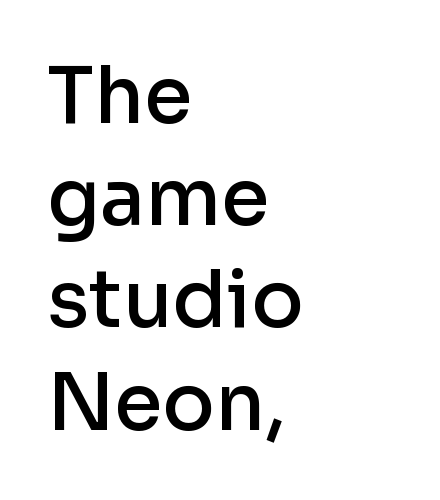
Vertical strokes here are truly vertical. Nope, no serifs anywhere on these letters. This sample uses plain, unmodified letter spacing. Underline: absent. The passage shown is semibold, sitting just below true bold.
